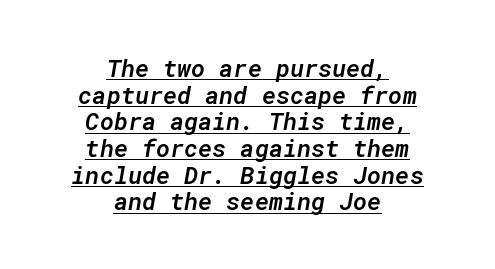
{"italic": "yes", "lean": "right", "slant_degrees": 10, "bold": "semi", "underline": "yes", "align": "center", "line_spacing": "tight", "line_spacing_ratio": 1.11, "letter_spacing": "normal", "letter_spacing_em": 0.0, "glyph_px": 24}
